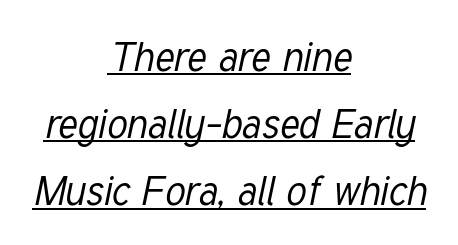
Q: Is the text bold? A: No.
Q: Is the text italic (slanted)? A: Yes, it leans right by about 12 degrees.
Q: Is the text underlined? A: Yes.
Q: How is the paragraph aligned? A: Centered.
Q: Is the spacing between letters normal or unusually wide? A: Normal.
Q: Is the spacing between lines tight, normal or loose? A: Normal.
Q: Width (condensed, normal, or wide)? A: Condensed.
Q: Stroke contrast? A: Low.
Q: x-height? A: Medium.
Q: Monospaced? A: No.
